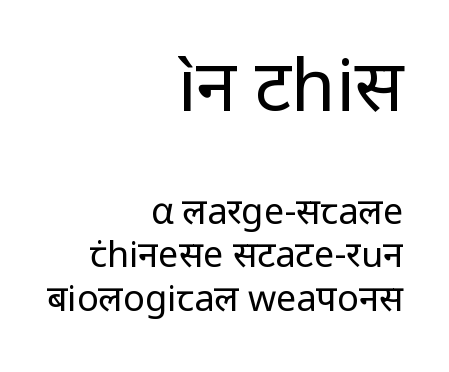
The image shows 72 px regular-weight sans-serif type, upright; set right-aligned, line spacing 1.21x, normal letter spacing, not underlined; the first (top) block is 2.0x larger; low stroke contrast and a medium x-height.
